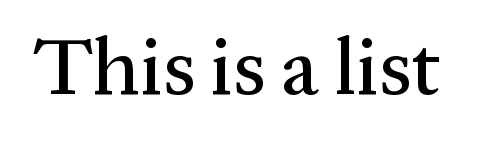
These lines keep a tight, regular rhythm from letter to letter. The baseline area is clear. Stroke terminals: seriffed. The face used here is proportionally spaced, like ordinary book or web type. Italic? Not at all — the glyphs are vertical.
